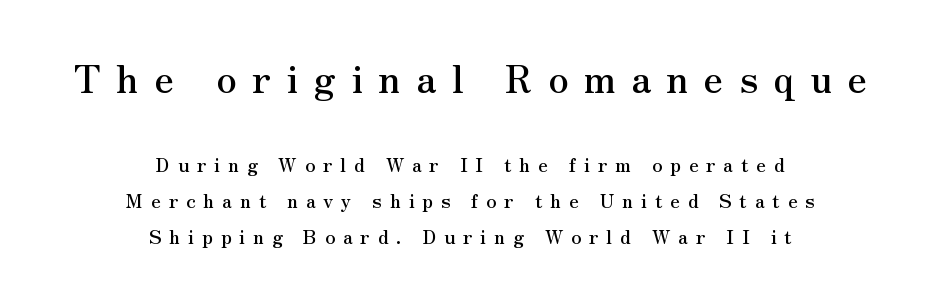
Q: Is the text italic (slanted)? A: No, it is upright.
Q: Is the typeface a serif or a sans-serif typeface? A: Serif.
Q: Is the text underlined? A: No.
Q: How is the paragraph aligned? A: Centered.
Q: Is the spacing between letters normal or unusually wide? A: Unusually wide.
Q: Which block of text is set in a larger size, the first (top) or the second (bottom)? A: The first (top) one.
Q: Width (condensed, normal, or wide)? A: Normal.
Q: Stroke contrast? A: Medium.
Q: x-height? A: Small.
Q: Monospaced? A: No.
